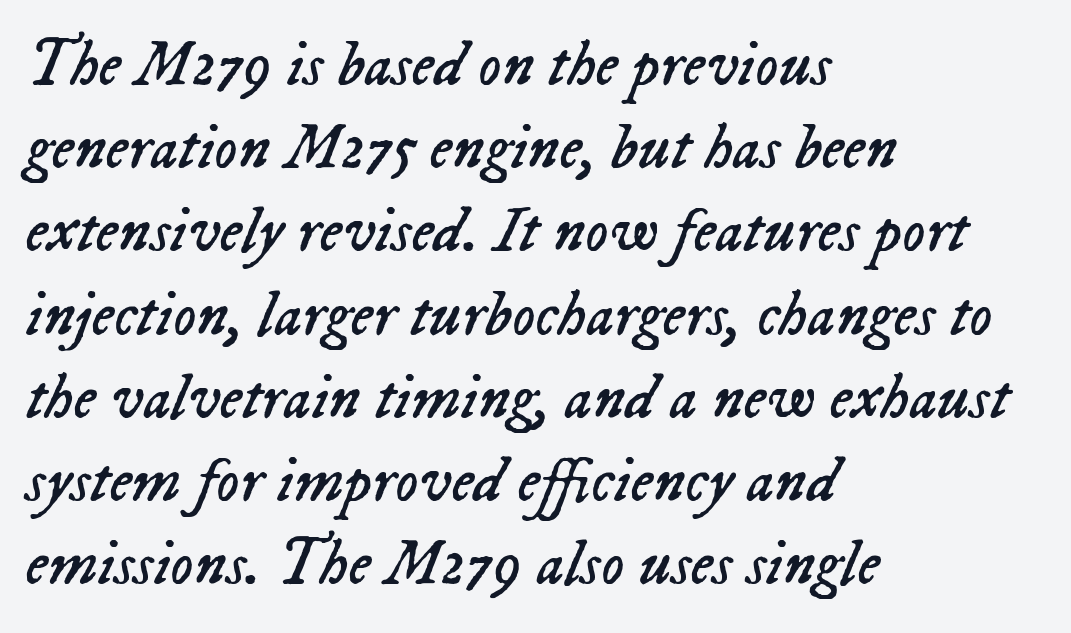
{"italic": "yes", "lean": "right", "slant_degrees": 23, "bold": "no", "weight": "regular", "width": "normal", "stroke_contrast": "low", "x_height": "medium", "monospaced": "no", "underline": "no", "align": "left", "line_spacing": "normal", "line_spacing_ratio": 1.3, "letter_spacing": "normal", "letter_spacing_em": 0.0, "glyph_px": 64}
